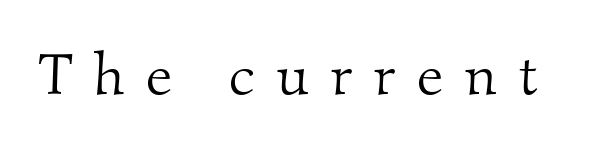
{"serif": "yes", "bold": "no", "weight": "light", "width": "normal", "stroke_contrast": "medium", "x_height": "small", "monospaced": "no", "underline": "no", "letter_spacing": "wide", "letter_spacing_em": 0.38, "glyph_px": 58}
